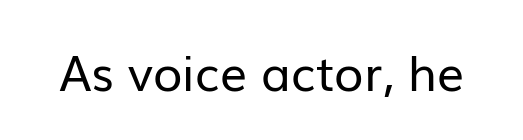
{"serif": "no", "italic": "no", "bold": "no", "weight": "regular", "width": "normal", "stroke_contrast": "low", "x_height": "medium", "monospaced": "no", "underline": "no", "letter_spacing": "normal", "letter_spacing_em": 0.0, "glyph_px": 48}
